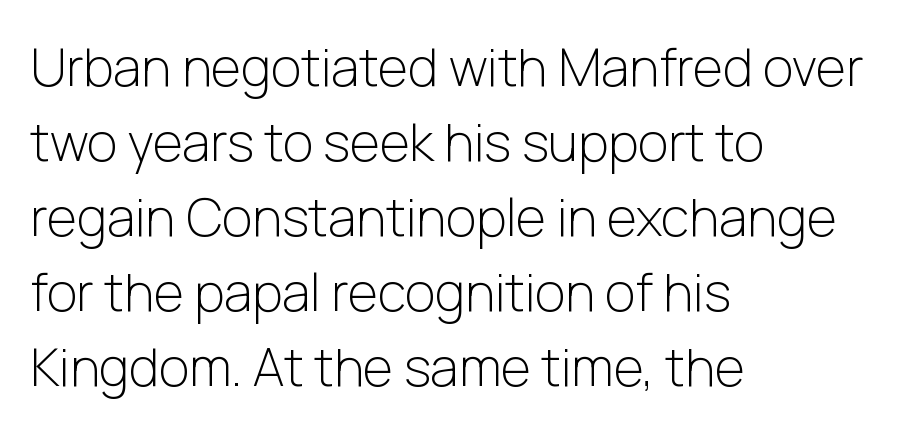
The image shows 52 px light sans-serif type, upright; set left-aligned, normal line spacing (1.44x), normal letter spacing, not underlined; low stroke contrast and a medium x-height.
